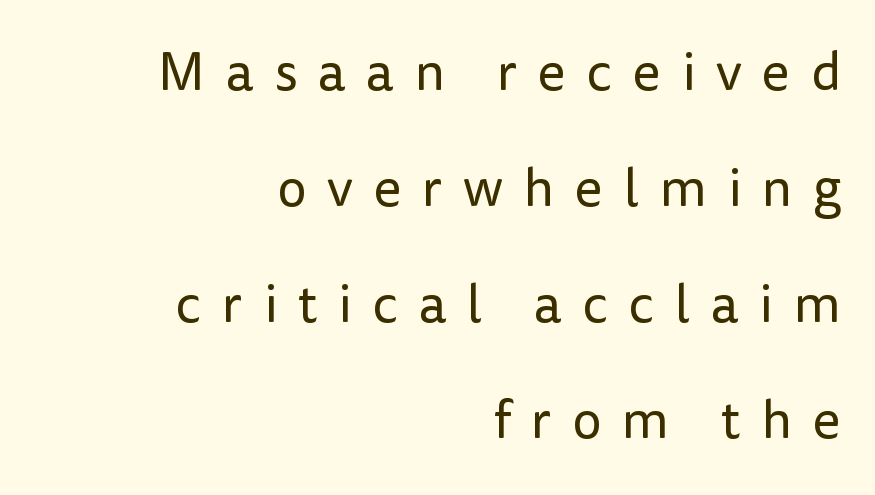
The image shows 53 px regular-weight sans-serif type, upright; set right-aligned, loose line spacing (2.19x), unusually wide letter spacing (+0.39 em), not underlined; low stroke contrast and a medium x-height.
